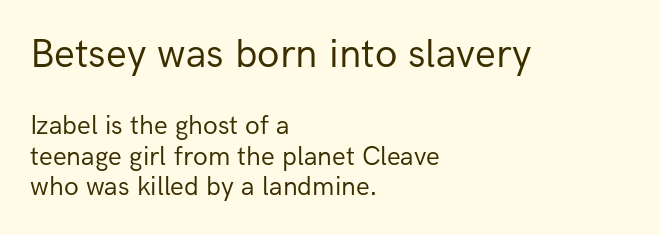
If you measured baseline to baseline, you'd find a short distance. Block one is the big one; block two sits smaller underneath. How are the letters spaced? Ordinarily, with no added tracking. In CSS terms this would be text-align: left. Stems here are at most as thick as an everyday book face.
